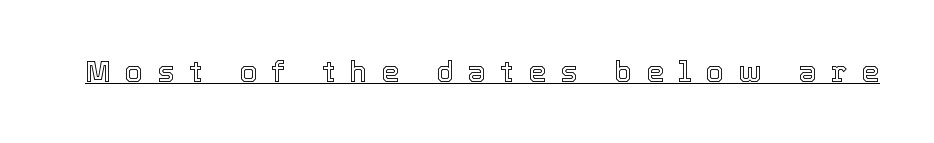
{"italic": "no", "width": "normal", "x_height": "medium", "monospaced": "no", "underline": "yes", "letter_spacing": "wide", "letter_spacing_em": 0.49, "glyph_px": 29}
